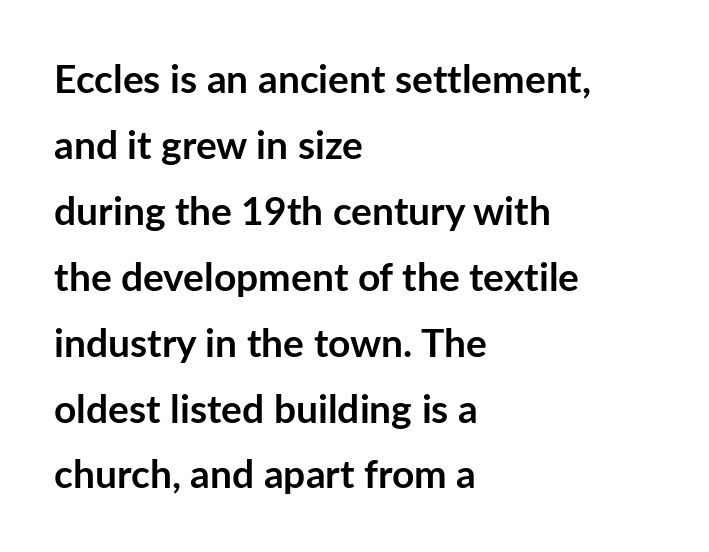
The letters sit at their default tracking, neither squeezed nor spread. A typesetter would call this proportional, since set widths differ per character. The rendering uses a moderate line-height, typical for paragraphs. Nope, no serifs anywhere on these letters. Nope, not italic — everything's standing straight.
